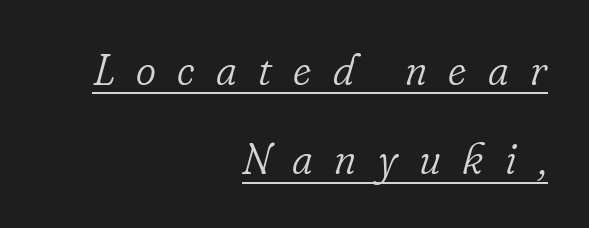
Slanted lettering throughout. There is plenty of visible air inserted between adjacent glyphs. Leading: increased. Emphasis is given by a line drawn under the lettering.
